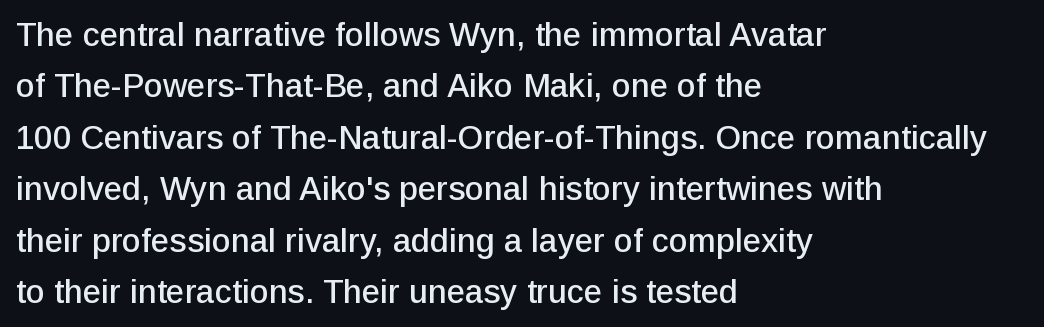
Descenders are the only things crossing below the line. Looks like regular typesetting: each glyph gets only the width it needs. Tracking value appears to be zero — textbook default spacing. A classic flush-left, rag-right setting is used for this passage. Nope, no serifs anywhere on these letters. Posture: vertical.
